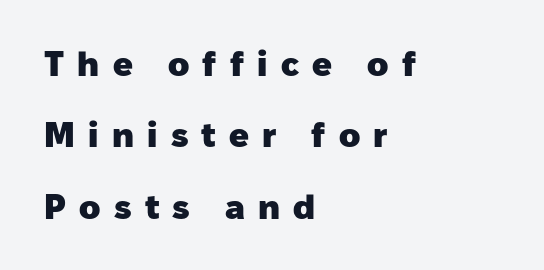
{"serif": "no", "italic": "no", "bold": "yes", "weight": "heavy", "width": "normal", "stroke_contrast": "low", "x_height": "medium", "monospaced": "no", "underline": "no", "align": "left", "line_spacing": "loose", "line_spacing_ratio": 2.04, "letter_spacing": "wide", "letter_spacing_em": 0.38, "glyph_px": 35}
